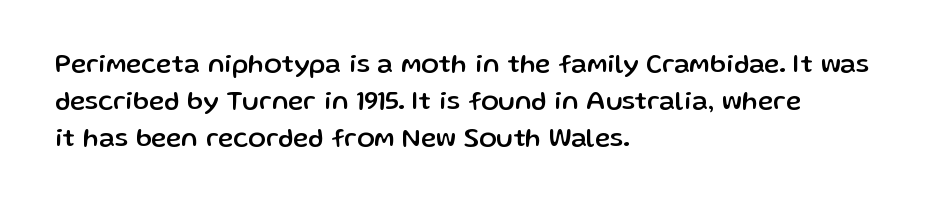
Inter-character spacing is left at the font's built-in metrics. Bare-footed words on every line. Every stem runs plumb, perpendicular to the baseline. Line spacing here is normal. Every row of glyphs begins at an identical x-position on the left.
